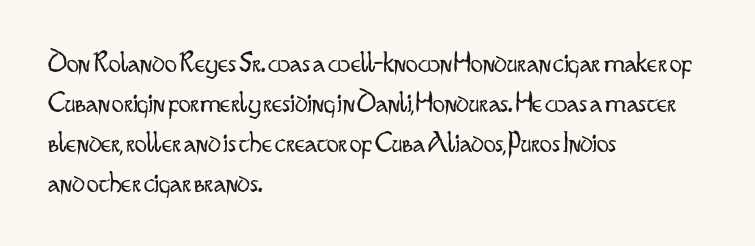
The image shows 30 px light, condensed sans-serif type, upright; set left-aligned, normal line spacing (1.33x), normal letter spacing, not underlined; low stroke contrast and a small x-height.
